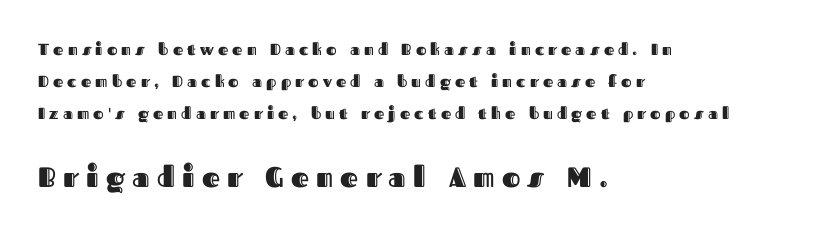
The image shows 28 px text type, upright; set left-aligned, loose line spacing (2.01x), unusually wide letter spacing (+0.26 em), not underlined; the second (bottom) block is 1.75x larger; a medium x-height.
